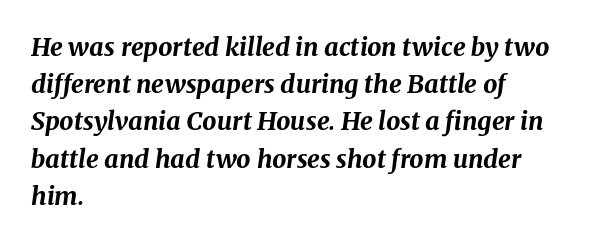
{"italic": "yes", "lean": "right", "slant_degrees": 8, "bold": "yes", "underline": "no", "align": "left", "line_spacing": "normal", "line_spacing_ratio": 1.49, "letter_spacing": "normal", "letter_spacing_em": 0.0, "glyph_px": 25}
